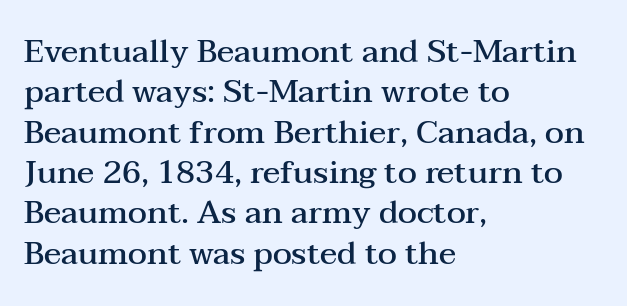
Its strokes are somewhat broadened, the hallmark of semibold type. Is this a fixed-width face? No — the glyphs have proportional, varying widths. How are the letters spaced? Ordinarily, with no added tracking. Tall strokes in this sample are plumb rather than angled. The zone under the glyphs is completely vacant.
